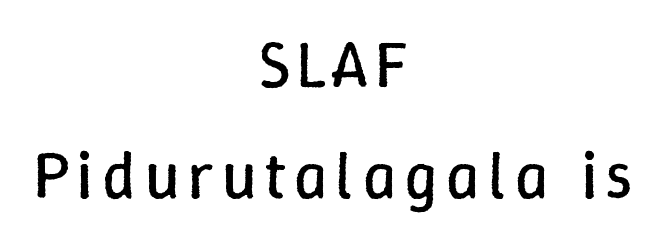
Q: Is the text bold? A: No.
Q: Is the text italic (slanted)? A: No, it is upright.
Q: Is the text underlined? A: No.
Q: How is the paragraph aligned? A: Centered.
Q: Is the spacing between lines tight, normal or loose? A: Normal.
Q: Width (condensed, normal, or wide)? A: Normal.
Q: Stroke contrast? A: Low.
Q: x-height? A: Medium.
Q: Monospaced? A: No.
